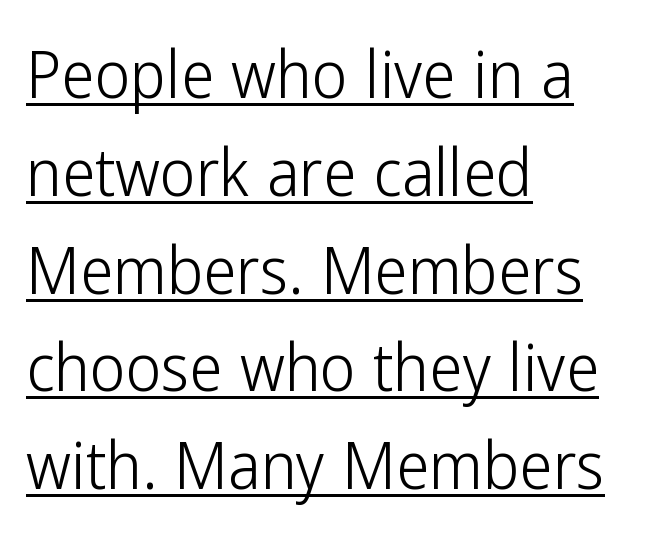
The image shows 67 px light, condensed sans-serif type, upright; set left-aligned, normal line spacing (1.46x), normal letter spacing, underlined; low stroke contrast and a medium x-height.
